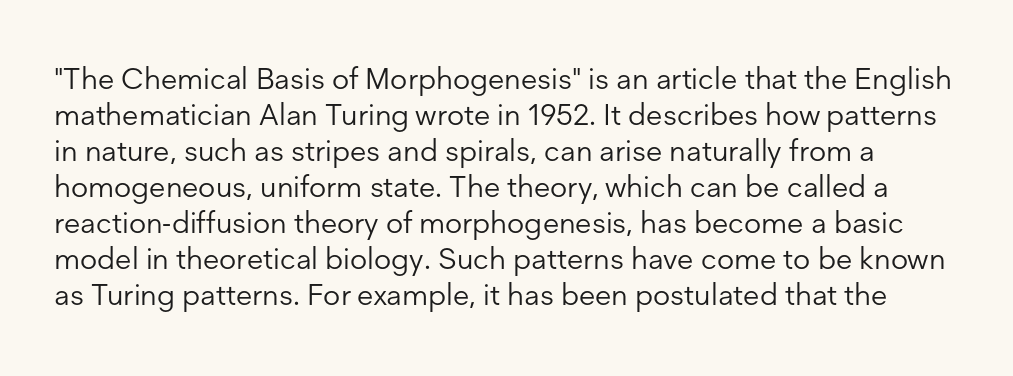
Q: Is the text bold? A: No.
Q: Is the text italic (slanted)? A: No, it is upright.
Q: Is the typeface a serif or a sans-serif typeface? A: Sans-serif.
Q: Is the text underlined? A: No.
Q: Is the spacing between letters normal or unusually wide? A: Normal.
Q: Width (condensed, normal, or wide)? A: Normal.
Q: Stroke contrast? A: Low.
Q: x-height? A: Medium.
Q: Monospaced? A: No.
